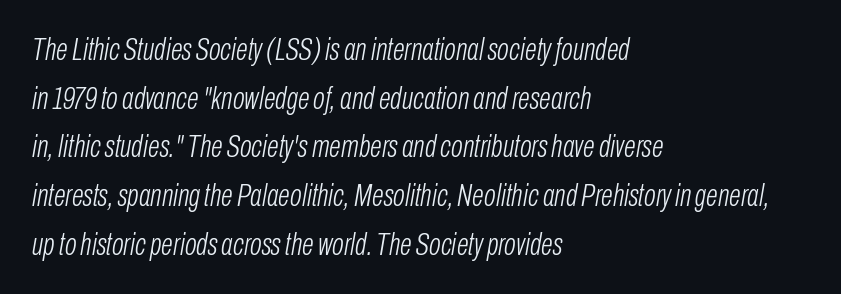
The image shows 31 px light, condensed type, italic (leaning right); set left-aligned, normal line spacing (1.57x), normal letter spacing, not underlined; low stroke contrast and a medium x-height.
